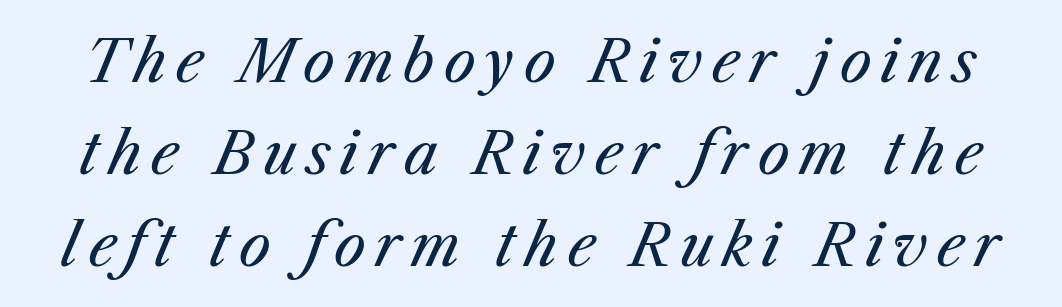
{"italic": "yes", "lean": "right", "slant_degrees": 23, "bold": "no", "weight": "regular", "width": "normal", "stroke_contrast": "medium", "x_height": "medium", "monospaced": "no", "underline": "no", "line_spacing": "normal", "line_spacing_ratio": 1.61, "glyph_px": 57}
